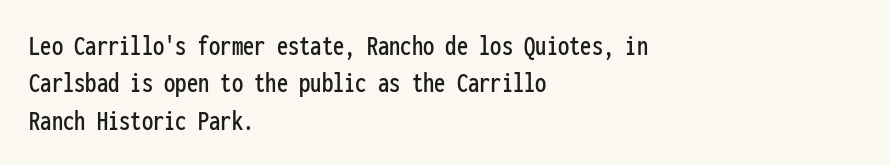
Q: Is the text italic (slanted)? A: No, it is upright.
Q: Is the typeface a serif or a sans-serif typeface? A: Sans-serif.
Q: Is the text underlined? A: No.
Q: How is the paragraph aligned? A: Left-aligned.
Q: Is the spacing between letters normal or unusually wide? A: Normal.
Q: Is the spacing between lines tight, normal or loose? A: Normal.
Q: Width (condensed, normal, or wide)? A: Condensed.
Q: Stroke contrast? A: Low.
Q: x-height? A: Medium.
Q: Monospaced? A: Yes.
